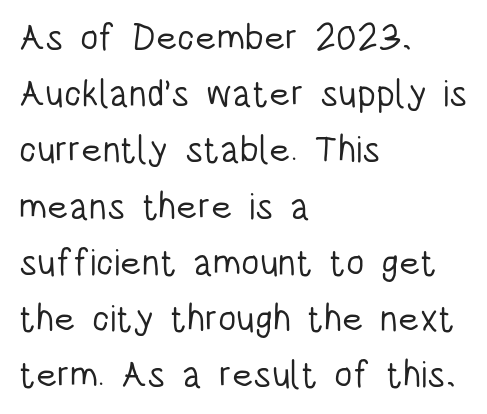
{"serif": "no", "italic": "no", "bold": "no", "weight": "light", "width": "condensed", "stroke_contrast": "low", "x_height": "large", "monospaced": "no", "underline": "no", "align": "left", "line_spacing": "normal", "line_spacing_ratio": 1.52, "letter_spacing": "normal", "letter_spacing_em": 0.0, "glyph_px": 37}
